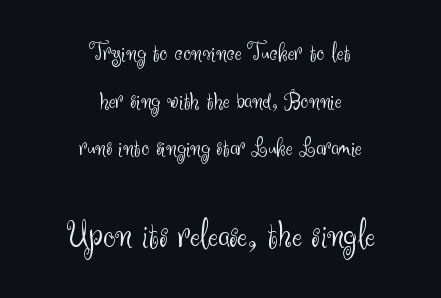
{"serif": "no", "italic": "no", "bold": "no", "weight": "light", "width": "normal", "stroke_contrast": "medium", "x_height": "small", "monospaced": "no", "underline": "no", "align": "center", "line_spacing_ratio": 1.83, "letter_spacing": "normal", "letter_spacing_em": 0.0, "larger_block": "second", "size_ratio": 1.5, "glyph_px": 39}
